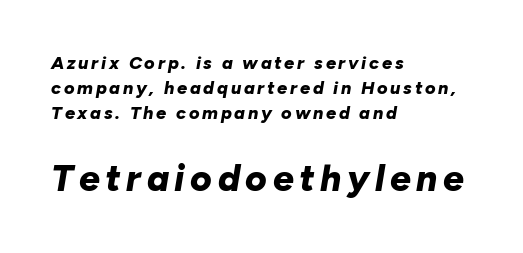
One-word summary of the alignment: left. You could not count columns in this text — the font is proportionally spaced. Look at the glyph heights: the lower group is clearly the bigger setting. The rendering uses a bold face; every stroke is thick and dark.
